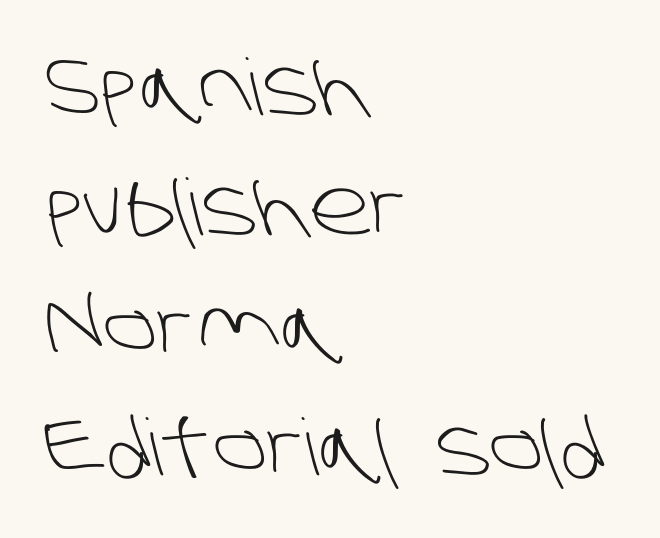
The image shows 78 px light sans-serif type; set left-aligned, normal line spacing (1.54x), normal letter spacing, not underlined; low stroke contrast and a large x-height.
